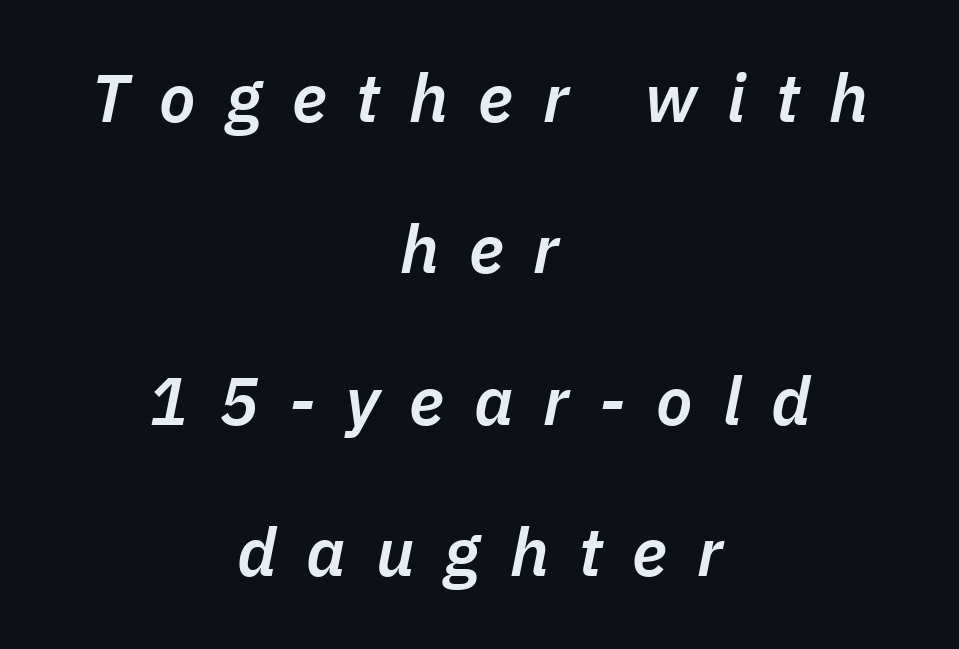
{"italic": "yes", "lean": "right", "slant_degrees": 11, "bold": "semi", "weight": "semibold", "width": "normal", "stroke_contrast": "low", "x_height": "medium", "monospaced": "no", "underline": "no", "align": "center", "line_spacing": "loose", "line_spacing_ratio": 2.26, "letter_spacing": "wide", "letter_spacing_em": 0.45, "glyph_px": 67}
